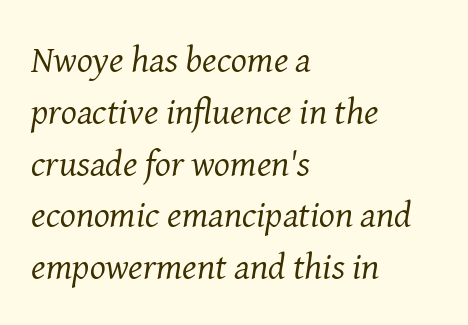
Q: Is the text bold? A: No.
Q: Is the text italic (slanted)? A: Yes, it leans right by about 8 degrees.
Q: Is the typeface a serif or a sans-serif typeface? A: Serif.
Q: Is the text underlined? A: No.
Q: How is the paragraph aligned? A: Left-aligned.
Q: Is the spacing between letters normal or unusually wide? A: Normal.
Q: Is the spacing between lines tight, normal or loose? A: Normal.
Q: Width (condensed, normal, or wide)? A: Normal.
Q: Stroke contrast? A: Medium.
Q: x-height? A: Medium.
Q: Monospaced? A: No.
